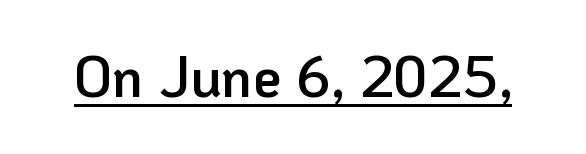
The letters stand straight up with perfectly vertical stems. Descenders here cross a horizontal rule under the line. Here the glyphs are tracked normally, forming tight word shapes. These lines carry some extra weight — a demibold, not a full bold. The passage shown is typed in a proportional face where columns would drift.
